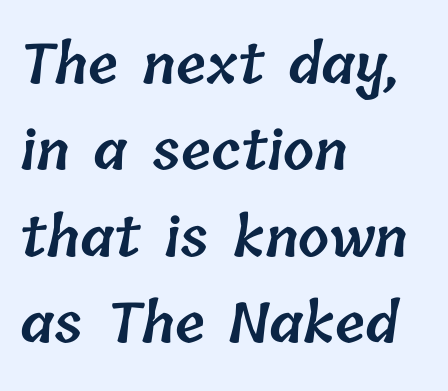
The image shows 55 px semibold type; set left-aligned, normal line spacing (1.57x), normal letter spacing, not underlined; low stroke contrast and a medium x-height.
